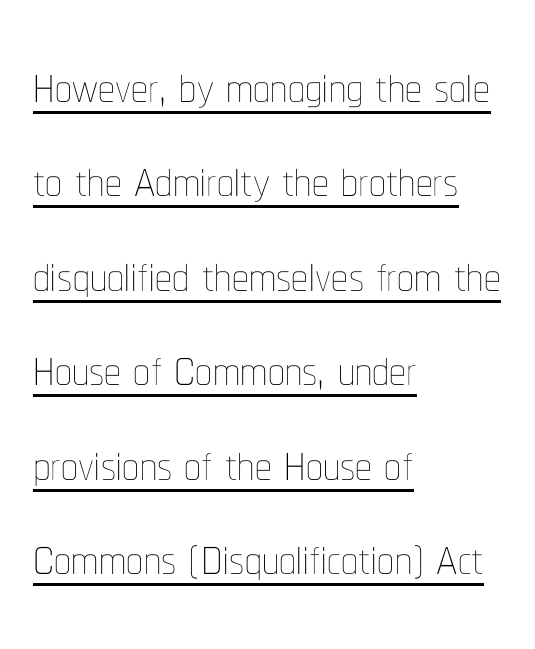
Descenders here cross a horizontal rule under the line. All the whitespace from short lines collects on the right. This sample has the flowing, uneven cadence of proportional lettering. Standard letterfit; no display-style spreading of the glyphs. The lettering holds an erect, upright posture throughout.
